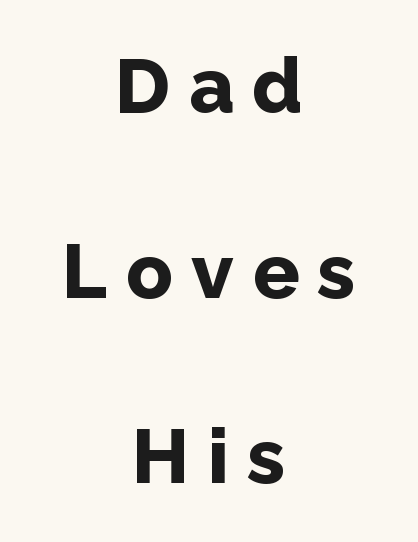
The image shows 77 px bold sans-serif type, upright; set centered, loose line spacing (2.4x), unusually wide letter spacing (+0.24 em), not underlined; low stroke contrast and a medium x-height.
